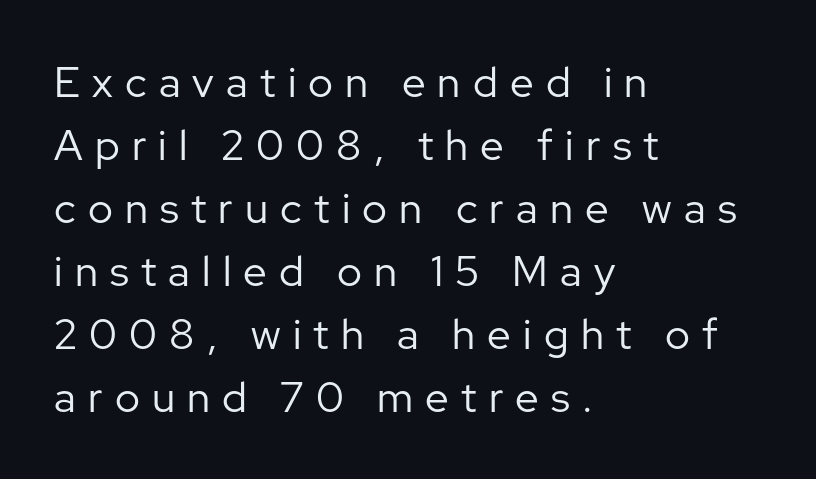
{"serif": "no", "italic": "no", "bold": "no", "weight": "regular", "width": "normal", "stroke_contrast": "low", "x_height": "medium", "monospaced": "no", "underline": "no", "align": "left", "line_spacing": "normal", "line_spacing_ratio": 1.5, "letter_spacing": "wide", "letter_spacing_em": 0.29, "glyph_px": 42}
